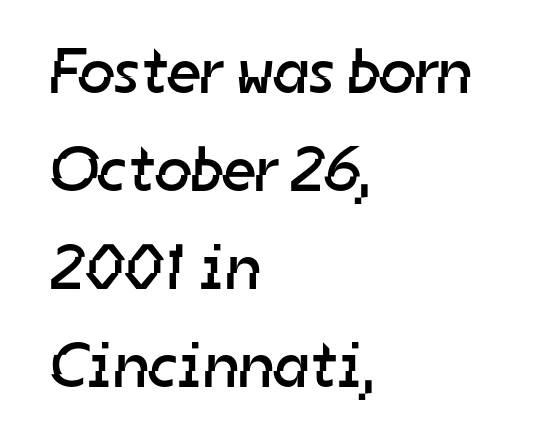
{"serif": "no", "bold": "no", "weight": "regular", "width": "normal", "stroke_contrast": "low", "x_height": "medium", "monospaced": "no", "underline": "no", "align": "left", "line_spacing": "normal", "line_spacing_ratio": 1.53, "letter_spacing": "normal", "letter_spacing_em": 0.0, "glyph_px": 64}
